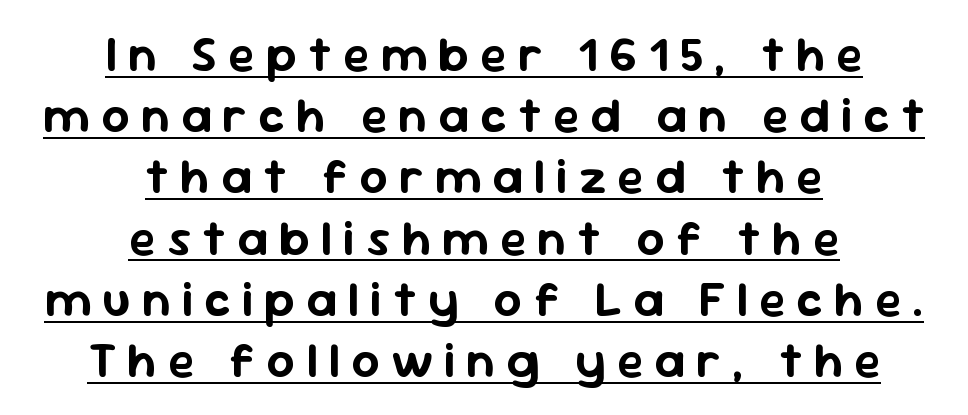
The image shows 49 px sans-serif type, upright; set centered, normal line spacing (1.25x), unusually wide letter spacing (+0.23 em), underlined; low stroke contrast and a medium x-height.
